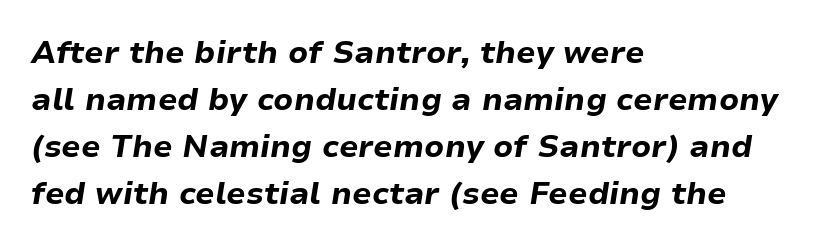
Q: Is the text bold? A: Yes.
Q: Is the text italic (slanted)? A: Yes, it leans right by about 9 degrees.
Q: Is the text underlined? A: No.
Q: How is the paragraph aligned? A: Left-aligned.
Q: Is the spacing between letters normal or unusually wide? A: Normal.
Q: Is the spacing between lines tight, normal or loose? A: Normal.
Q: Width (condensed, normal, or wide)? A: Normal.
Q: Stroke contrast? A: Low.
Q: x-height? A: Medium.
Q: Monospaced? A: No.
